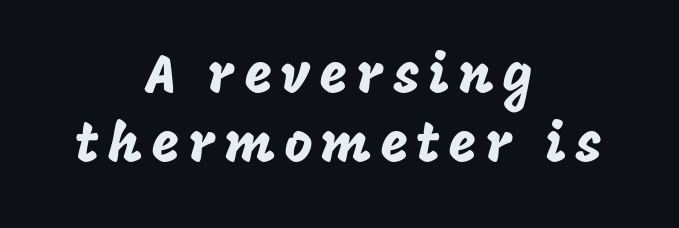
Q: Is the text italic (slanted)? A: Yes.
Q: Is the typeface a serif or a sans-serif typeface? A: Sans-serif.
Q: Is the text underlined? A: No.
Q: How is the paragraph aligned? A: Centered.
Q: Is the spacing between lines tight, normal or loose? A: Normal.
Q: Width (condensed, normal, or wide)? A: Normal.
Q: Stroke contrast? A: Low.
Q: x-height? A: Large.
Q: Monospaced? A: No.
